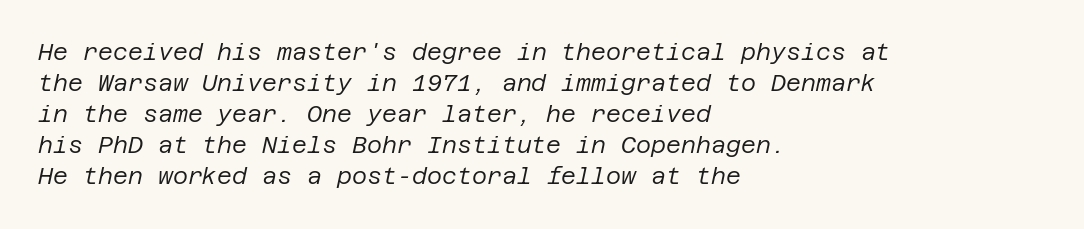
{"italic": "yes", "lean": "right", "slant_degrees": 12, "bold": "no", "underline": "no", "align": "left", "line_spacing": "normal", "line_spacing_ratio": 1.35, "letter_spacing": "normal", "letter_spacing_em": 0.0, "glyph_px": 23}
